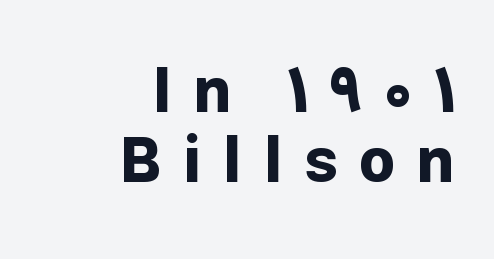
{"serif": "no", "italic": "no", "bold": "yes", "weight": "bold", "width": "normal", "stroke_contrast": "low", "x_height": "medium", "monospaced": "no", "underline": "no", "align": "right", "line_spacing": "tight", "line_spacing_ratio": 1.13, "letter_spacing": "wide", "letter_spacing_em": 0.34, "glyph_px": 62}
